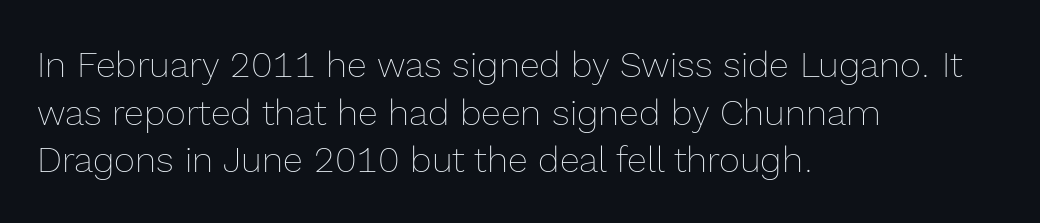
This is the regular roman posture of the typeface. Is there much room between lines? A standard amount, neither cramped nor airy. Spacing verdict: proportional, widths tailored to each character. Horizontal alignment here is leftward, the default for most running prose. Beneath every word, the page is bare. Look at the tracking — it's just the regular setting, nothing added.
